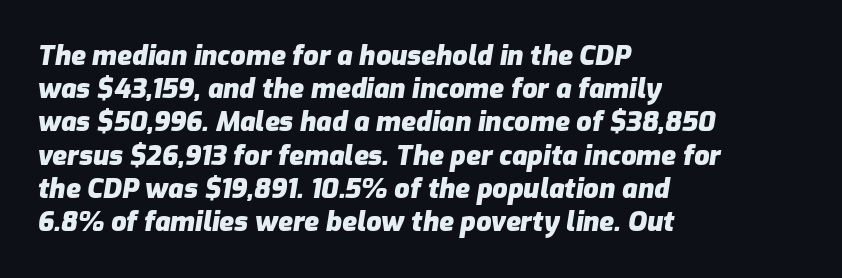
The image shows 27 px bold type, italic (leaning right); set left-aligned, line spacing 1.23x, normal letter spacing, not underlined.
